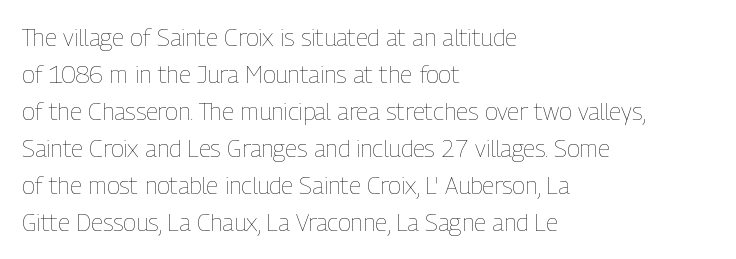
{"italic": "no", "bold": "no", "underline": "no", "align": "left", "line_spacing": "normal", "line_spacing_ratio": 1.54, "letter_spacing": "normal", "letter_spacing_em": 0.0, "glyph_px": 24}
